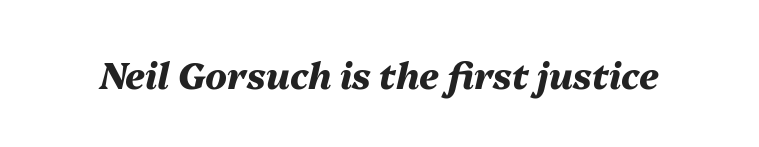
{"italic": "yes", "lean": "right", "slant_degrees": 13, "bold": "yes", "weight": "heavy", "width": "normal", "stroke_contrast": "medium", "x_height": "medium", "monospaced": "no", "underline": "no", "letter_spacing": "normal", "letter_spacing_em": 0.0, "glyph_px": 36}
